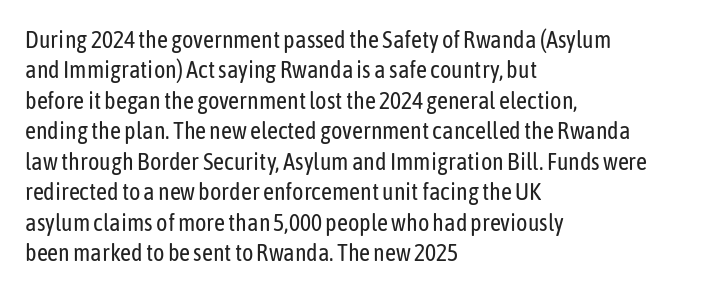
{"italic": "no", "bold": "no", "underline": "no", "align": "left", "line_spacing": "normal", "line_spacing_ratio": 1.27, "letter_spacing": "normal", "letter_spacing_em": 0.0, "glyph_px": 24}
